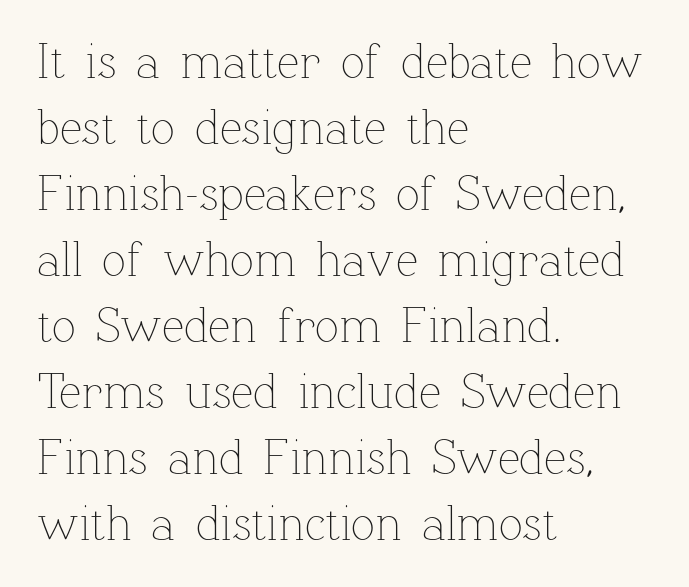
Weight: in the light-to-regular range. Inter-character spacing is left at the font's built-in metrics. Varying glyph widths throughout — classic text-font behaviour. Line starts are locked; line ends wander. Regular leading.
